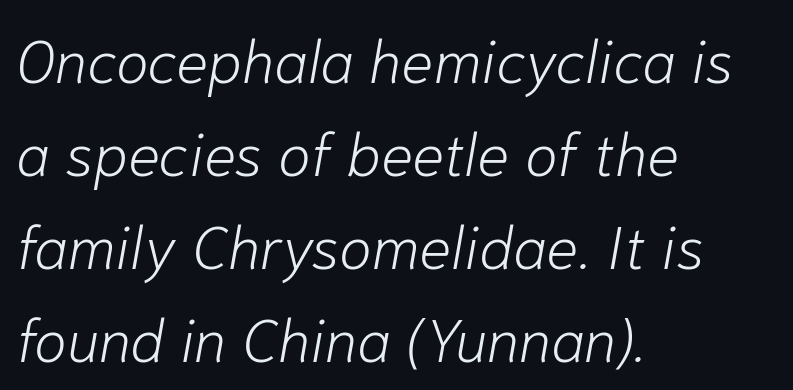
{"italic": "yes", "lean": "right", "slant_degrees": 10, "bold": "no", "weight": "light", "width": "normal", "stroke_contrast": "low", "x_height": "medium", "monospaced": "no", "underline": "no", "align": "left", "line_spacing": "normal", "line_spacing_ratio": 1.55, "letter_spacing": "normal", "letter_spacing_em": 0.0, "glyph_px": 60}
